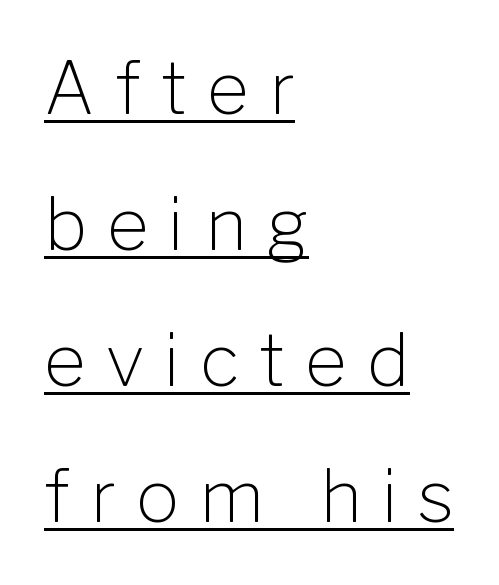
The image shows 72 px light sans-serif type, upright; set left-aligned, line spacing 1.89x, unusually wide letter spacing (+0.28 em), underlined; low stroke contrast and a medium x-height.
